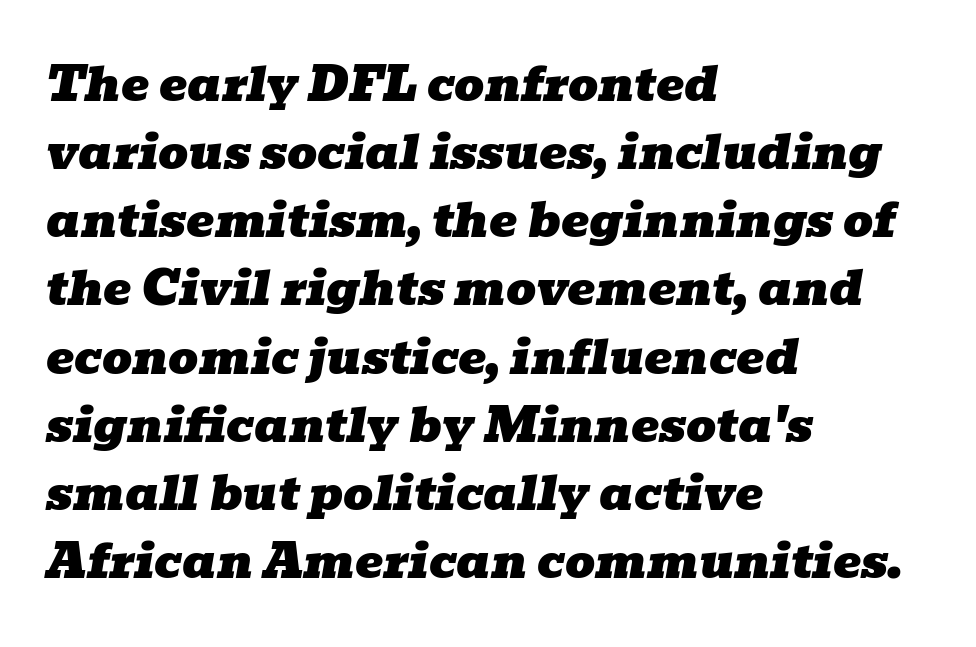
Q: Is the text italic (slanted)? A: Yes, it leans right by about 10 degrees.
Q: Is the typeface a serif or a sans-serif typeface? A: Serif.
Q: Is the text underlined? A: No.
Q: How is the paragraph aligned? A: Left-aligned.
Q: Is the spacing between letters normal or unusually wide? A: Normal.
Q: Is the spacing between lines tight, normal or loose? A: Normal.
Q: Width (condensed, normal, or wide)? A: Wide.
Q: Stroke contrast? A: Low.
Q: x-height? A: Medium.
Q: Monospaced? A: No.
